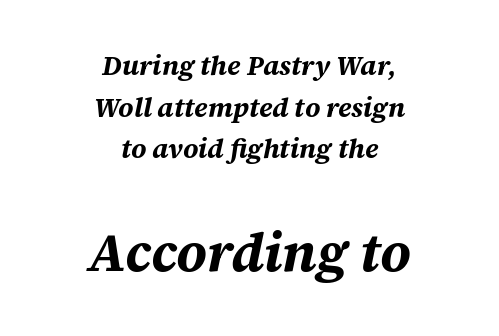
The image shows 54 px bold type, italic (leaning right); set centered, normal line spacing (1.54x), normal letter spacing, not underlined; the second (bottom) block is 2.0x larger; medium stroke contrast and a large x-height.
